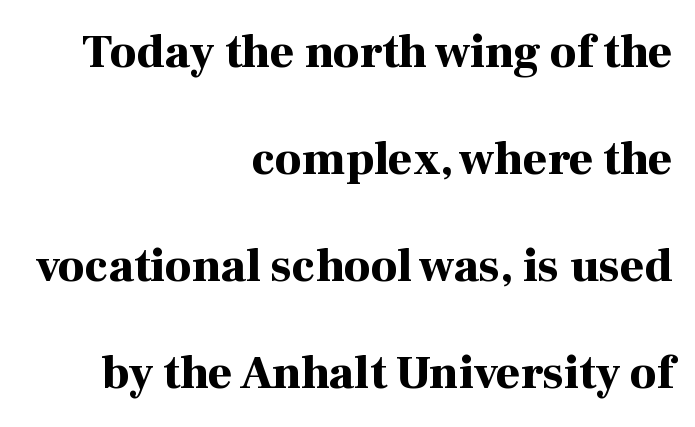
Q: Is the text bold? A: Yes.
Q: Is the text italic (slanted)? A: No, it is upright.
Q: Is the typeface a serif or a sans-serif typeface? A: Serif.
Q: Is the text underlined? A: No.
Q: How is the paragraph aligned? A: Right-aligned.
Q: Is the spacing between letters normal or unusually wide? A: Normal.
Q: Is the spacing between lines tight, normal or loose? A: Loose.
Q: Width (condensed, normal, or wide)? A: Normal.
Q: Stroke contrast? A: High.
Q: x-height? A: Medium.
Q: Monospaced? A: No.
